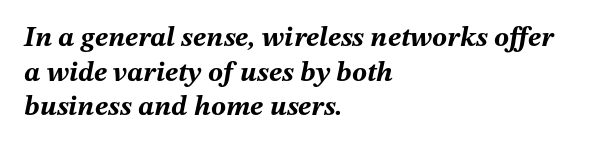
Q: Is the text bold? A: Yes.
Q: Is the text italic (slanted)? A: Yes, it leans right by about 12 degrees.
Q: Is the text underlined? A: No.
Q: How is the paragraph aligned? A: Left-aligned.
Q: Is the spacing between letters normal or unusually wide? A: Normal.
Q: Width (condensed, normal, or wide)? A: Normal.
Q: Stroke contrast? A: Medium.
Q: x-height? A: Medium.
Q: Monospaced? A: No.
